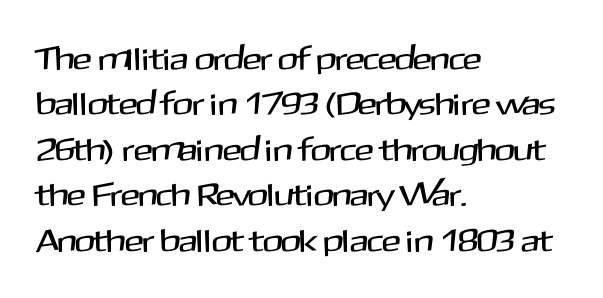
The image shows 32 px sans-serif type, upright; set left-aligned, normal line spacing (1.42x), normal letter spacing, not underlined; medium stroke contrast and a medium x-height.
